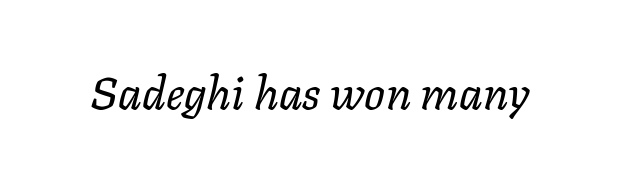
The image shows 46 px regular-weight type, italic (leaning right); set normal letter spacing, not underlined; low stroke contrast and a medium x-height.
